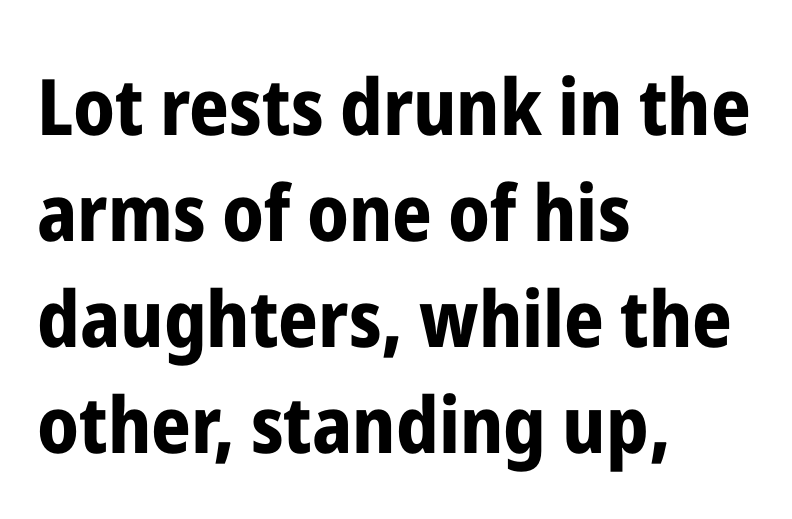
The rag falls on the right side of this text block. This rendering features lettering with no underline. Pretty heavy lettering here — definitely bold. The letters advance in unequal steps, a hallmark of proportional type.
